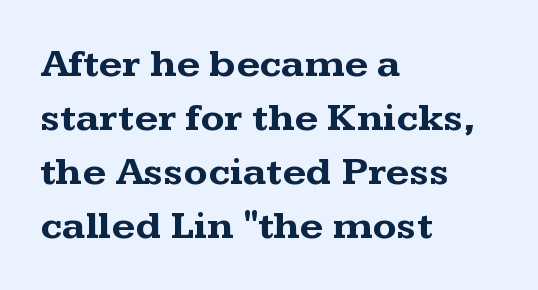
Here the glyphs are tracked normally, forming tight word shapes. You can tell it's not italic because the verticals are truly vertical. The zone under the glyphs is completely vacant. Typographic density is high because the face is bold.
